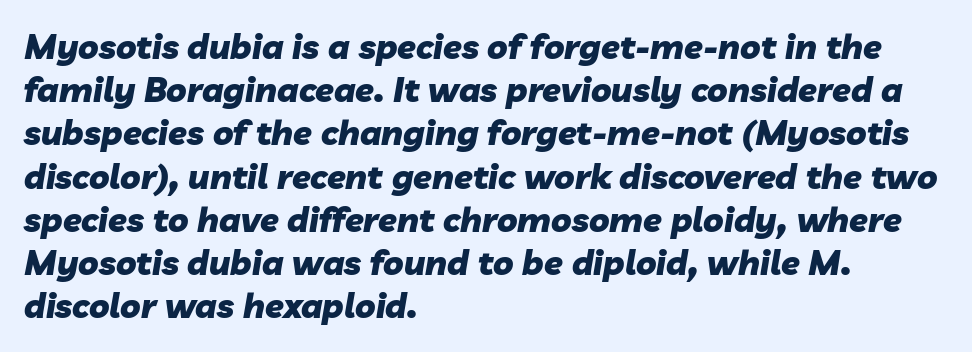
Q: Is the text bold? A: Yes.
Q: Is the text italic (slanted)? A: Yes, it leans right by about 10 degrees.
Q: Is the text underlined? A: No.
Q: How is the paragraph aligned? A: Left-aligned.
Q: Is the spacing between letters normal or unusually wide? A: Normal.
Q: Is the spacing between lines tight, normal or loose? A: Normal.
Q: Width (condensed, normal, or wide)? A: Normal.
Q: Stroke contrast? A: Low.
Q: x-height? A: Medium.
Q: Monospaced? A: No.
